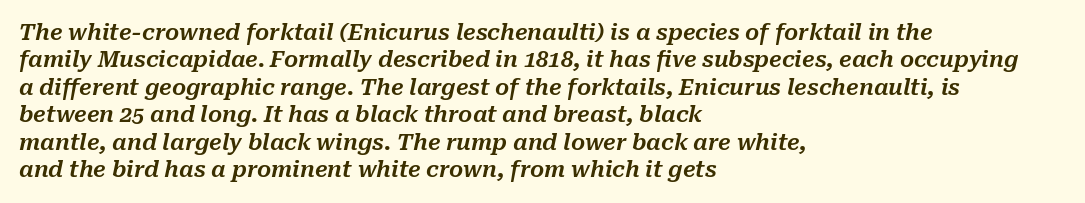
The passage shown leans; its letterforms are oblique. The line texture is even and compact thanks to regular tracking. The zone under the glyphs is completely vacant. Vertically, the passage feels balanced, rows spaced as you'd expect. This sample is left-justified, so line endings fall wherever the words run out.
